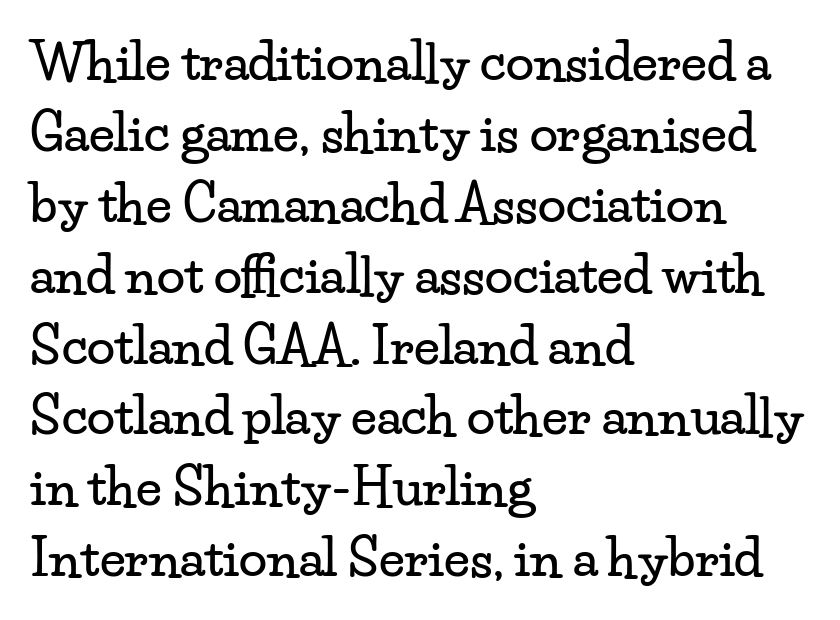
Q: Is the text italic (slanted)? A: No, it is upright.
Q: Is the typeface a serif or a sans-serif typeface? A: Serif.
Q: Is the text underlined? A: No.
Q: How is the paragraph aligned? A: Left-aligned.
Q: Is the spacing between letters normal or unusually wide? A: Normal.
Q: Is the spacing between lines tight, normal or loose? A: Normal.
Q: Width (condensed, normal, or wide)? A: Wide.
Q: Stroke contrast? A: Low.
Q: x-height? A: Small.
Q: Monospaced? A: No.
